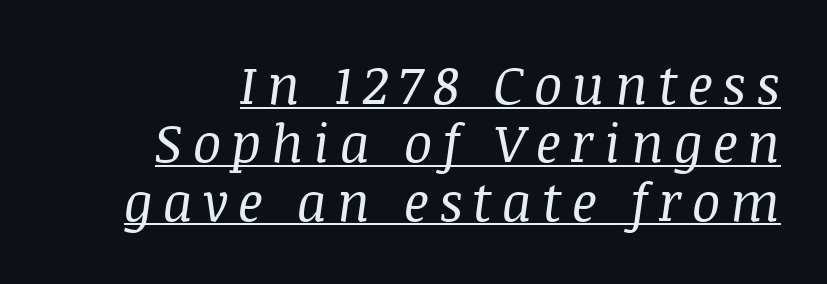
The image shows 53 px regular-weight serif type, italic (leaning right); set tight line spacing (1.1x), underlined; medium stroke contrast and a large x-height.
